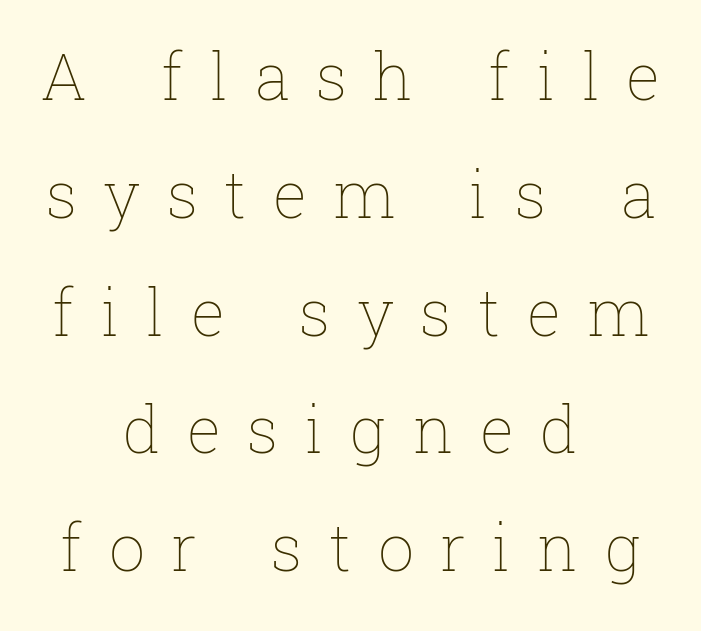
Posture: straight, roman, zero tilt. Weight: not bold — regular or lighter. Do the characters align in a grid? No, the font is proportional. A centered setting, common on invitations and titles, is used for this passage. What stands out about the letter spacing? Its width — letters are far apart. Check under the words: just untouched page.
